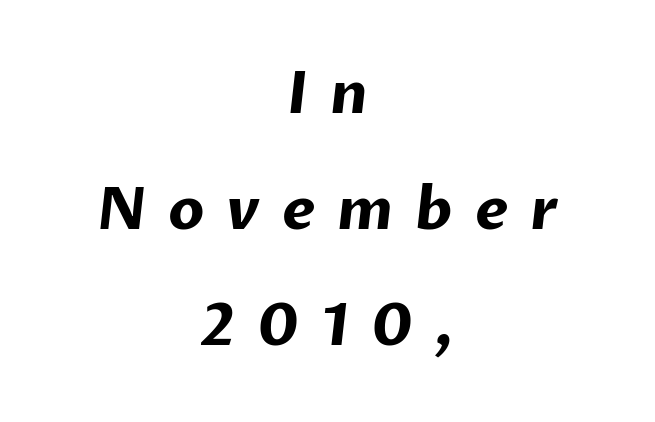
The image shows 58 px bold sans-serif type; set centered, loose line spacing (2.0x), unusually wide letter spacing (+0.38 em), not underlined; low stroke contrast and a medium x-height.
